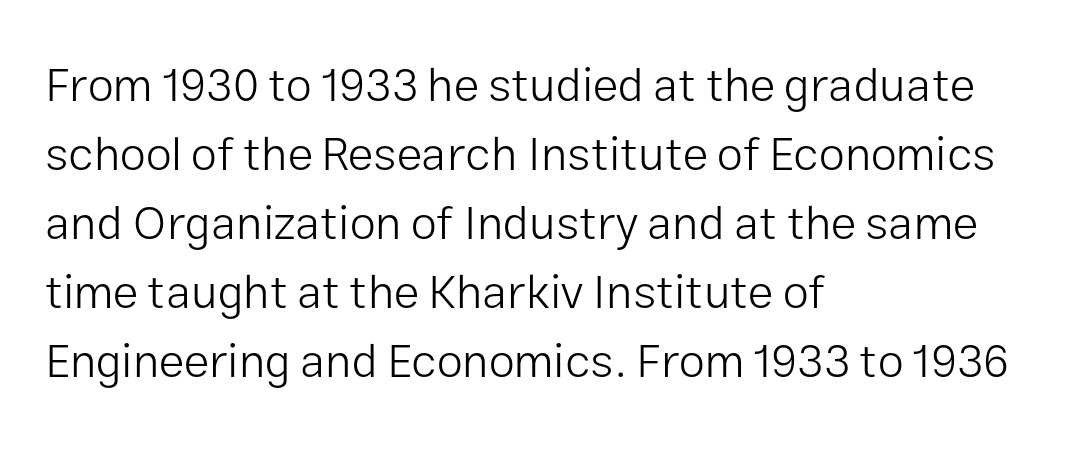
Weight: regular or lighter. Is this a fixed-width face? No — the glyphs have proportional, varying widths. A student would call this left alignment; a typographer would say flush left, rag right. The type sits square on the baseline with zero lean.
